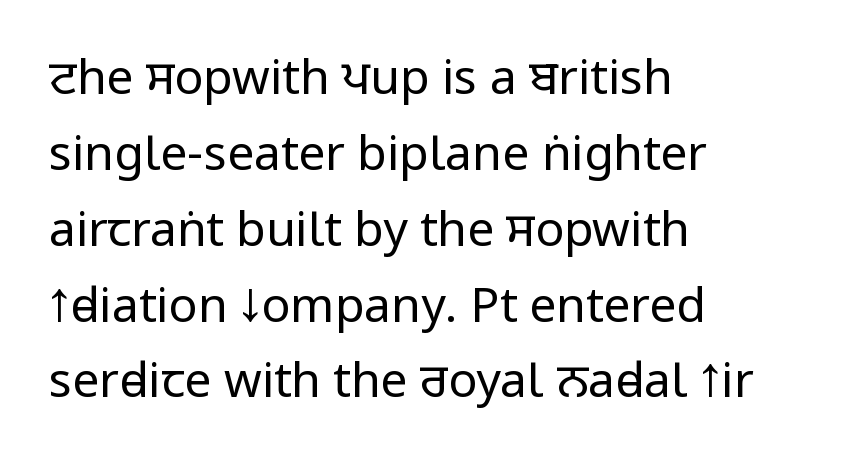
The passage shown is typeset with a sans-serif family. Quick note: interline space is typical. Descenders hang freely into open space. How are the letters spaced? Ordinarily, with no added tracking. Proportional: the letters do not fall into vertical columns.
